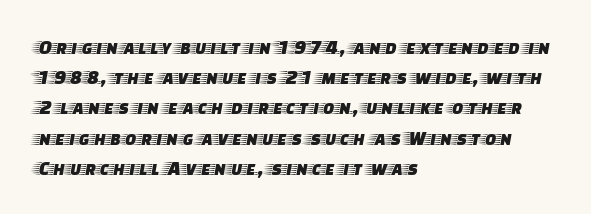
The lines sit at an ordinary, default distance from one another. What stands out about the letter spacing? Nothing — it is the standard amount. Leftover space on each line is placed entirely after the last word. Check the space under the baseline: it is left empty.
